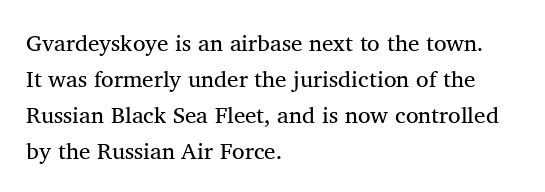
{"italic": "no", "bold": "no", "underline": "no", "align": "left", "line_spacing": "normal", "line_spacing_ratio": 1.57, "letter_spacing": "normal", "letter_spacing_em": 0.0, "glyph_px": 23}
